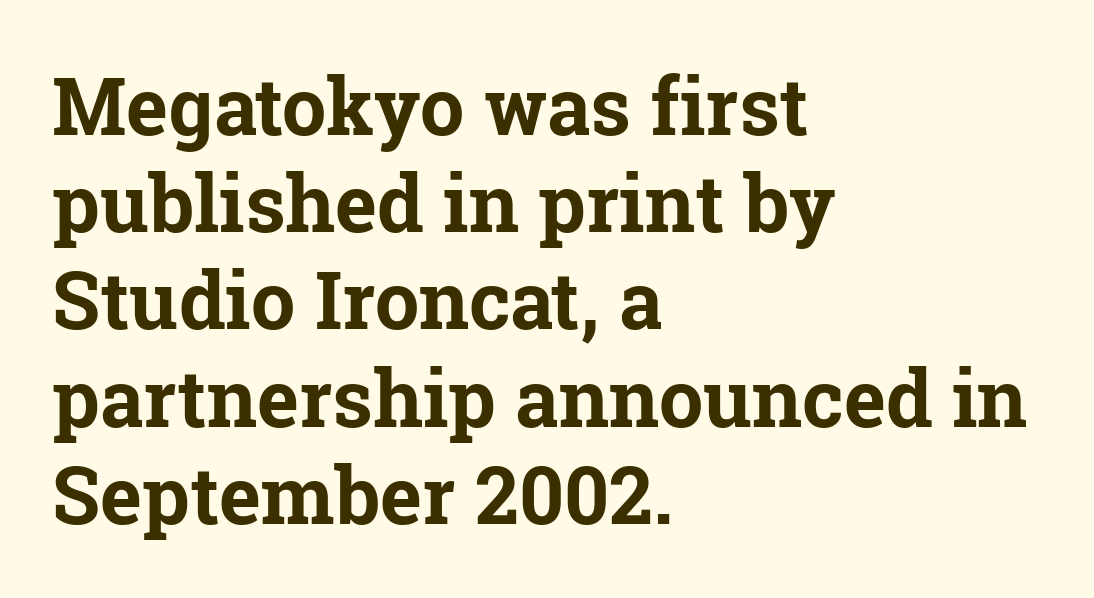
The image shows 79 px bold serif type, upright; set left-aligned, line spacing 1.23x, normal letter spacing, not underlined; low stroke contrast and a medium x-height.
